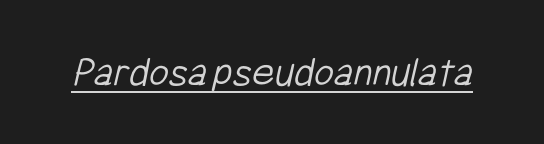
{"serif": "no", "bold": "no", "weight": "light", "width": "condensed", "stroke_contrast": "low", "x_height": "medium", "monospaced": "no", "underline": "yes", "letter_spacing": "normal", "letter_spacing_em": 0.0, "glyph_px": 43}
